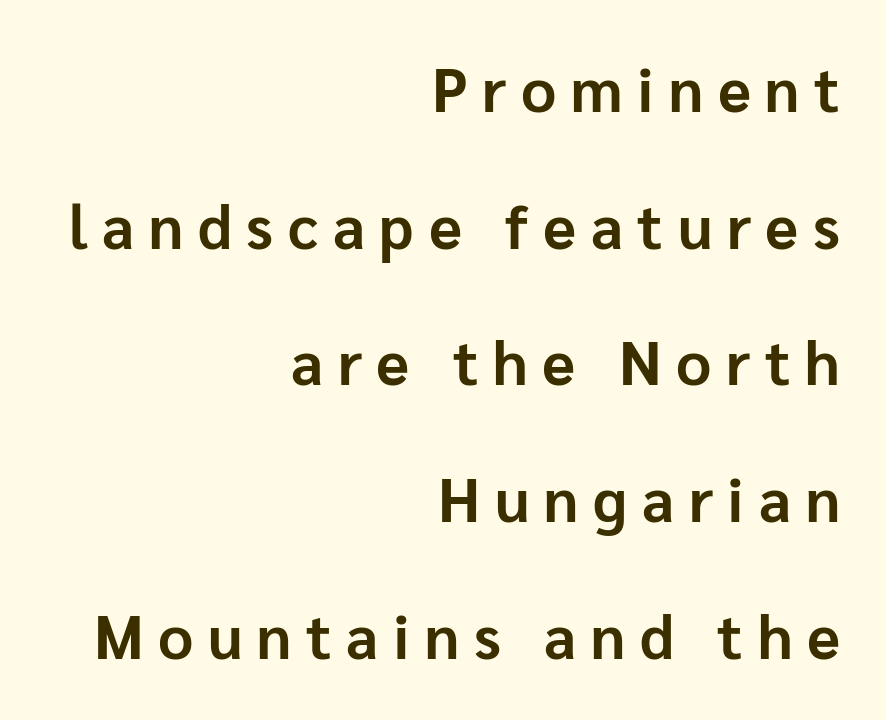
Q: Is the text bold? A: Yes.
Q: Is the text italic (slanted)? A: No, it is upright.
Q: Is the typeface a serif or a sans-serif typeface? A: Sans-serif.
Q: Is the text underlined? A: No.
Q: How is the paragraph aligned? A: Right-aligned.
Q: Is the spacing between letters normal or unusually wide? A: Unusually wide.
Q: Is the spacing between lines tight, normal or loose? A: Loose.
Q: Width (condensed, normal, or wide)? A: Normal.
Q: Stroke contrast? A: Low.
Q: x-height? A: Medium.
Q: Monospaced? A: No.
